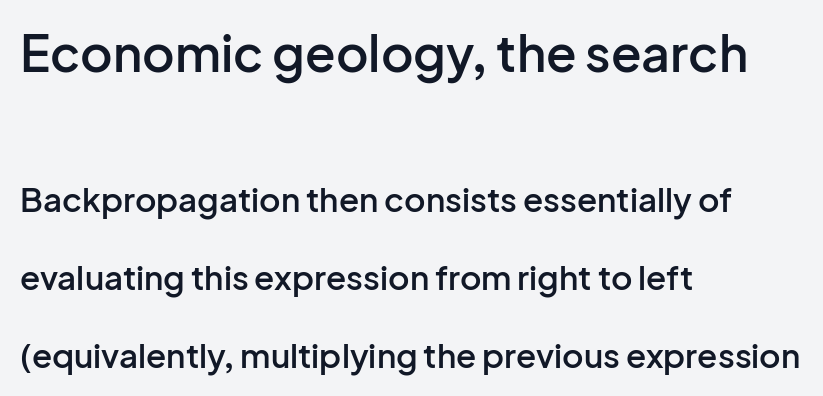
{"serif": "no", "italic": "no", "bold": "semi", "weight": "semibold", "width": "normal", "stroke_contrast": "low", "x_height": "medium", "monospaced": "no", "underline": "no", "align": "left", "line_spacing": "loose", "line_spacing_ratio": 2.35, "letter_spacing": "normal", "letter_spacing_em": 0.0, "larger_block": "first", "size_ratio": 1.52, "glyph_px": 50}
